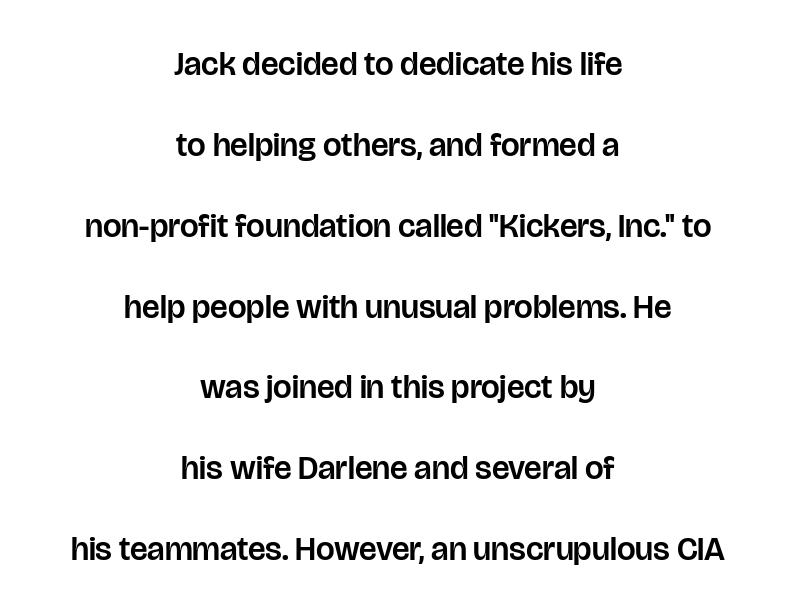
In terms of letterspacing, this is plain default setting. The type family on display is of the sans-serif kind. No italicization has been applied; the sample stays upright. A centered setting, common on invitations and titles, is used for this passage.
